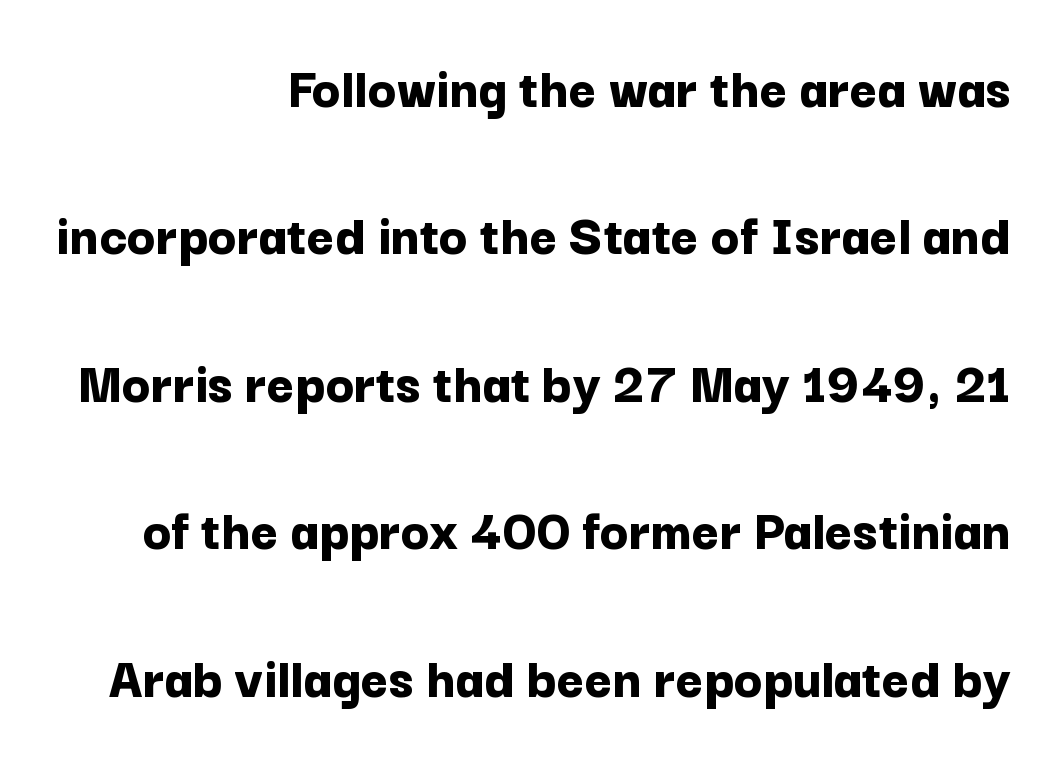
Q: Is the text bold? A: Yes.
Q: Is the text italic (slanted)? A: No, it is upright.
Q: Is the typeface a serif or a sans-serif typeface? A: Sans-serif.
Q: Is the text underlined? A: No.
Q: How is the paragraph aligned? A: Right-aligned.
Q: Is the spacing between letters normal or unusually wide? A: Normal.
Q: Is the spacing between lines tight, normal or loose? A: Loose.
Q: Width (condensed, normal, or wide)? A: Normal.
Q: Stroke contrast? A: Low.
Q: x-height? A: Medium.
Q: Monospaced? A: No.
